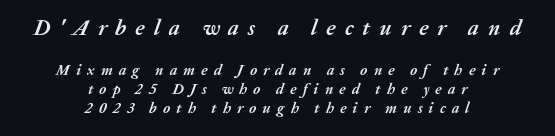
The image shows 22 px bold type, italic (leaning right); set centered, normal line spacing (1.26x), unusually wide letter spacing (+0.41 em), not underlined; the first (top) block is 1.47x larger.
